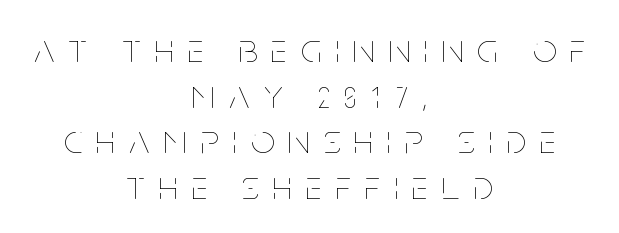
Q: Is the text bold? A: No.
Q: Is the text italic (slanted)? A: No, it is upright.
Q: Is the text underlined? A: No.
Q: How is the paragraph aligned? A: Centered.
Q: Is the spacing between letters normal or unusually wide? A: Unusually wide.
Q: Is the spacing between lines tight, normal or loose? A: Tight.
Q: Width (condensed, normal, or wide)? A: Condensed.
Q: Stroke contrast? A: Low.
Q: x-height? A: Large.
Q: Monospaced? A: No.
